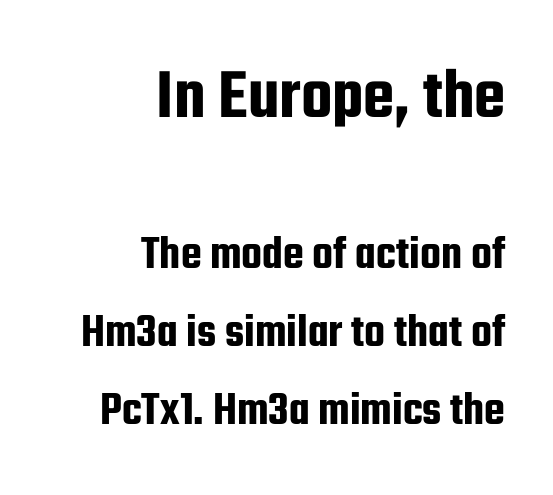
Q: Is the text italic (slanted)? A: No, it is upright.
Q: Is the typeface a serif or a sans-serif typeface? A: Sans-serif.
Q: Is the text underlined? A: No.
Q: How is the paragraph aligned? A: Right-aligned.
Q: Is the spacing between letters normal or unusually wide? A: Normal.
Q: Is the spacing between lines tight, normal or loose? A: Normal.
Q: Which block of text is set in a larger size, the first (top) or the second (bottom)? A: The first (top) one.
Q: Width (condensed, normal, or wide)? A: Condensed.
Q: Stroke contrast? A: Low.
Q: x-height? A: Medium.
Q: Monospaced? A: No.
